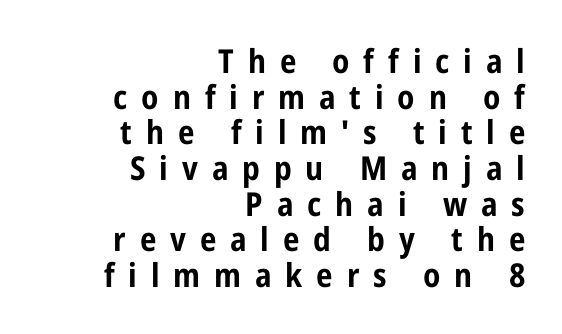
{"serif": "no", "italic": "no", "bold": "yes", "weight": "bold", "width": "condensed", "stroke_contrast": "low", "x_height": "medium", "monospaced": "no", "underline": "no", "align": "right", "line_spacing": "tight", "line_spacing_ratio": 1.08, "letter_spacing": "wide", "letter_spacing_em": 0.42, "glyph_px": 33}
